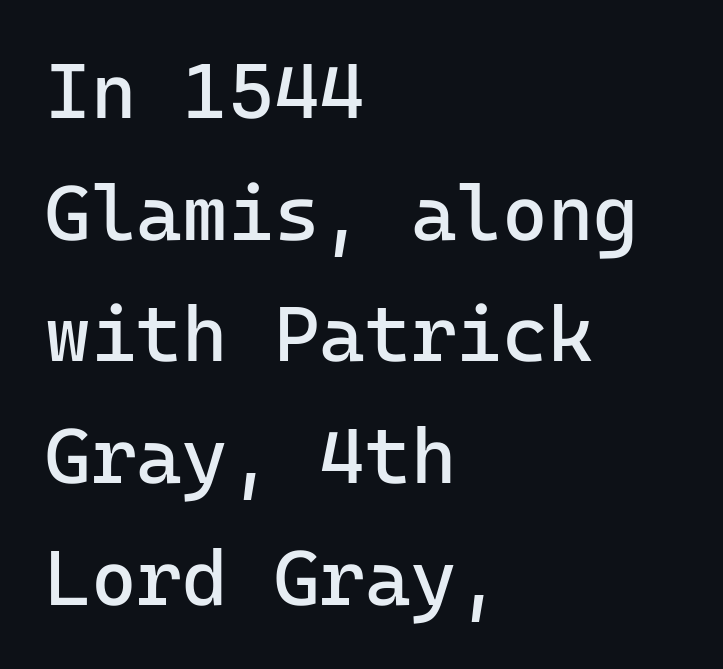
Q: Is the text bold? A: No.
Q: Is the text italic (slanted)? A: No, it is upright.
Q: Is the typeface a serif or a sans-serif typeface? A: Sans-serif.
Q: Is the text underlined? A: No.
Q: How is the paragraph aligned? A: Left-aligned.
Q: Is the spacing between letters normal or unusually wide? A: Normal.
Q: Is the spacing between lines tight, normal or loose? A: Normal.
Q: Width (condensed, normal, or wide)? A: Normal.
Q: Stroke contrast? A: Low.
Q: x-height? A: Medium.
